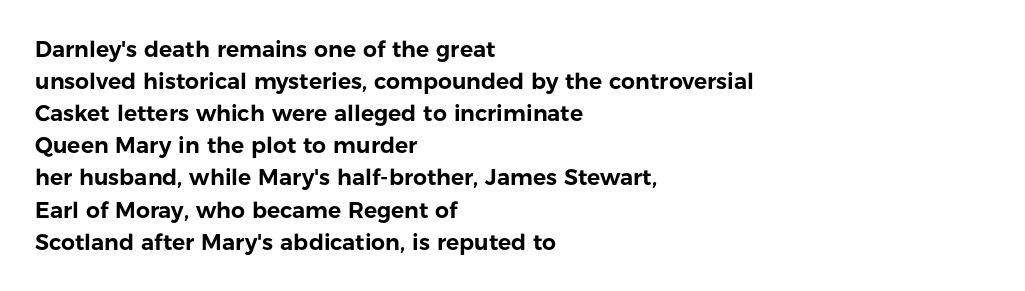
Q: Is the text italic (slanted)? A: No, it is upright.
Q: Is the text underlined? A: No.
Q: How is the paragraph aligned? A: Left-aligned.
Q: Is the spacing between letters normal or unusually wide? A: Normal.
Q: Is the spacing between lines tight, normal or loose? A: Normal.
